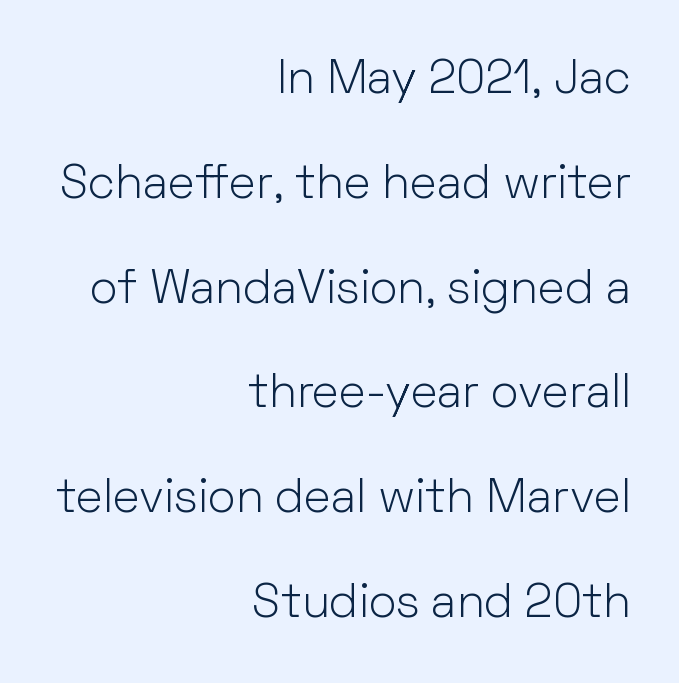
{"serif": "no", "italic": "no", "bold": "no", "weight": "light", "width": "normal", "stroke_contrast": "low", "x_height": "medium", "monospaced": "no", "underline": "no", "align": "right", "line_spacing": "loose", "line_spacing_ratio": 2.23, "letter_spacing": "normal", "letter_spacing_em": 0.0, "glyph_px": 47}
